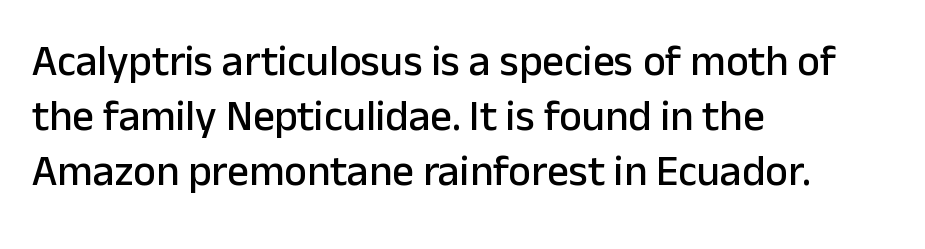
{"serif": "no", "italic": "no", "width": "normal", "stroke_contrast": "low", "x_height": "medium", "monospaced": "no", "underline": "no", "align": "left", "line_spacing": "normal", "line_spacing_ratio": 1.28, "letter_spacing": "normal", "letter_spacing_em": 0.0, "glyph_px": 43}
